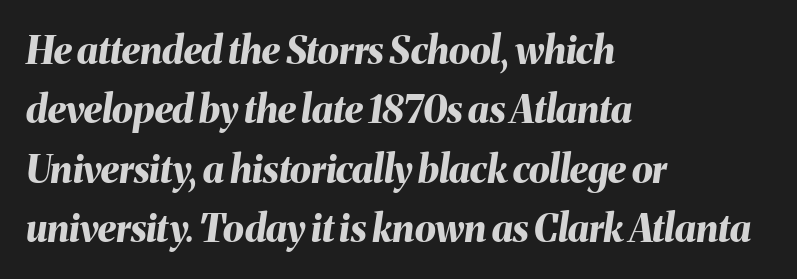
{"italic": "yes", "lean": "right", "slant_degrees": 8, "bold": "yes", "weight": "bold", "width": "normal", "stroke_contrast": "medium", "x_height": "medium", "monospaced": "no", "underline": "no", "align": "left", "line_spacing": "normal", "line_spacing_ratio": 1.56, "letter_spacing": "normal", "letter_spacing_em": 0.0, "glyph_px": 38}
